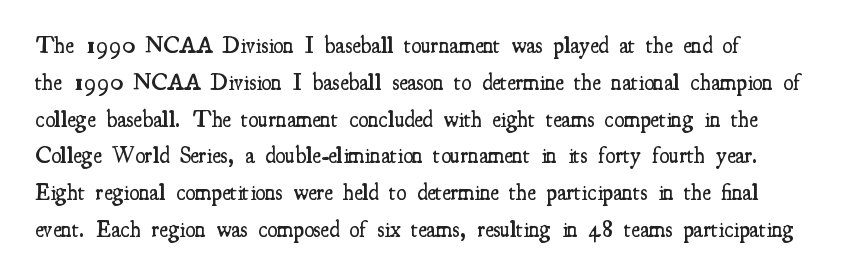
{"italic": "no", "bold": "semi", "underline": "no", "line_spacing": "normal", "line_spacing_ratio": 1.6, "letter_spacing": "normal", "letter_spacing_em": 0.0, "glyph_px": 23}
